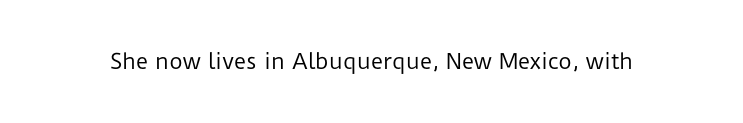
The passage shown is not underscored anywhere. The font's upright variant was chosen for this text. Stems here are at most as thick as an everyday book face. Observe the ordinary spacing: letters are neighbours, not strangers.
